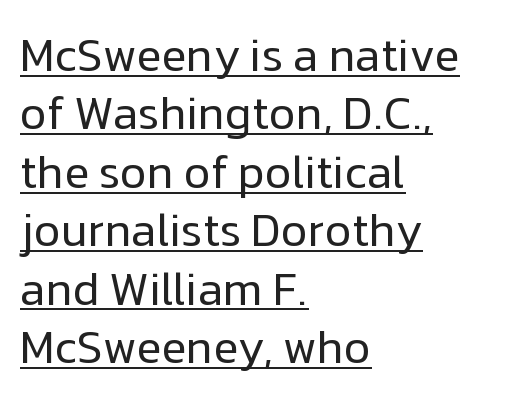
The typesetter has applied underlining to the passage shown. This is the regular roman posture of the typeface. Think standard paragraph weight, or any step lighter than that. Default kerning and tracking; the words read as compact shapes.
